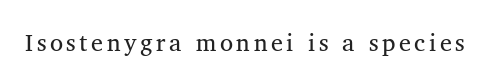
Q: Is the text bold? A: No.
Q: Is the text italic (slanted)? A: No, it is upright.
Q: Is the text underlined? A: No.
